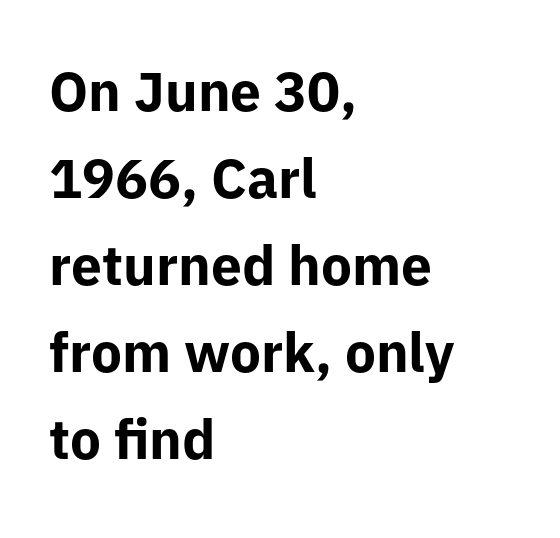
{"serif": "no", "italic": "no", "bold": "yes", "weight": "bold", "width": "normal", "stroke_contrast": "low", "x_height": "medium", "monospaced": "no", "underline": "no", "align": "left", "line_spacing": "normal", "line_spacing_ratio": 1.58, "letter_spacing": "normal", "letter_spacing_em": 0.0, "glyph_px": 55}
